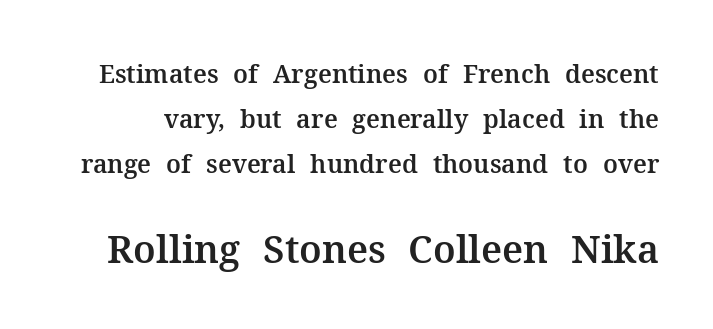
{"serif": "yes", "italic": "no", "width": "normal", "stroke_contrast": "medium", "x_height": "medium", "monospaced": "no", "underline": "no", "line_spacing_ratio": 1.8, "letter_spacing": "normal", "letter_spacing_em": 0.0, "larger_block": "second", "size_ratio": 1.52, "glyph_px": 38}
